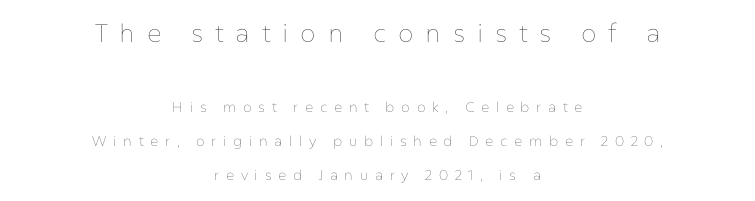
{"italic": "no", "bold": "no", "underline": "no", "align": "center", "line_spacing": "loose", "line_spacing_ratio": 2.43, "letter_spacing": "wide", "letter_spacing_em": 0.47, "larger_block": "first", "size_ratio": 1.79, "glyph_px": 25}
